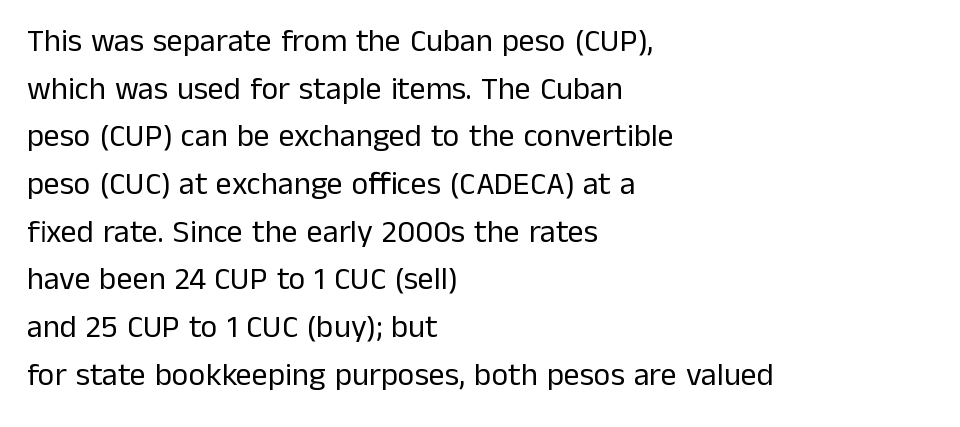
{"serif": "no", "italic": "no", "bold": "no", "weight": "regular", "width": "normal", "stroke_contrast": "low", "x_height": "medium", "monospaced": "no", "underline": "no", "align": "left", "line_spacing": "normal", "line_spacing_ratio": 1.49, "letter_spacing": "normal", "letter_spacing_em": 0.0, "glyph_px": 32}
